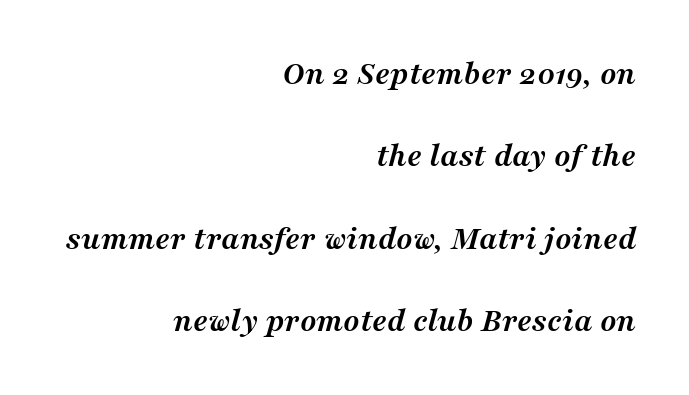
The image shows 34 px semibold serif type, italic (leaning right); set right-aligned, loose line spacing (2.42x), normal letter spacing, not underlined; medium stroke contrast and a medium x-height.
